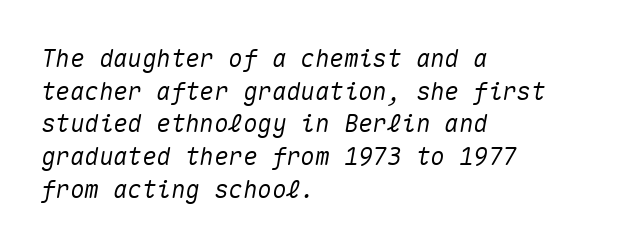
The baseline area is clear. These lines are set flush left with a ragged right edge. Spacing between characters is what you'd get straight out of the box. Evenly set lines give the paragraph a standard silhouette.
